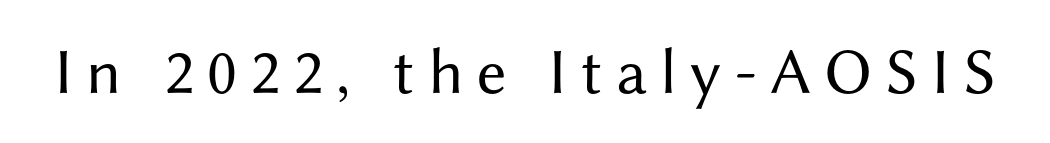
{"serif": "no", "italic": "no", "bold": "no", "weight": "regular", "width": "normal", "stroke_contrast": "medium", "x_height": "medium", "monospaced": "no", "underline": "no", "letter_spacing": "wide", "letter_spacing_em": 0.2, "glyph_px": 65}
